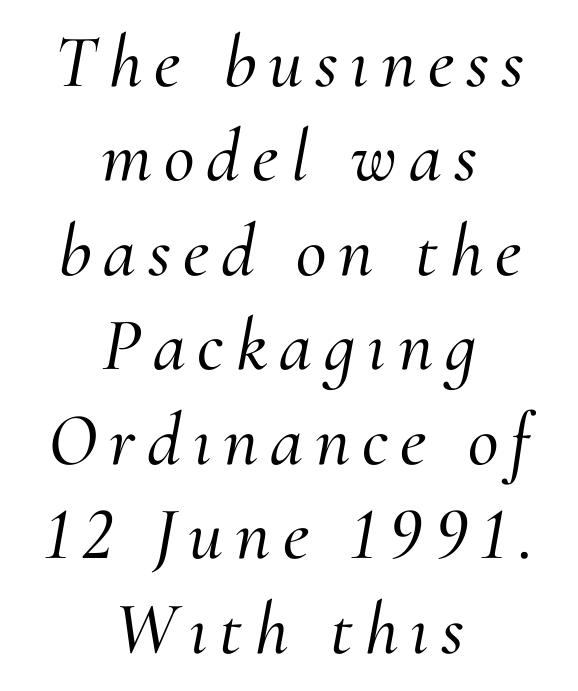
Q: Is the text italic (slanted)? A: Yes, it leans right by about 10 degrees.
Q: Is the typeface a serif or a sans-serif typeface? A: Serif.
Q: Is the text underlined? A: No.
Q: How is the paragraph aligned? A: Centered.
Q: Is the spacing between lines tight, normal or loose? A: Normal.
Q: Width (condensed, normal, or wide)? A: Normal.
Q: Stroke contrast? A: Medium.
Q: x-height? A: Small.
Q: Monospaced? A: No.
